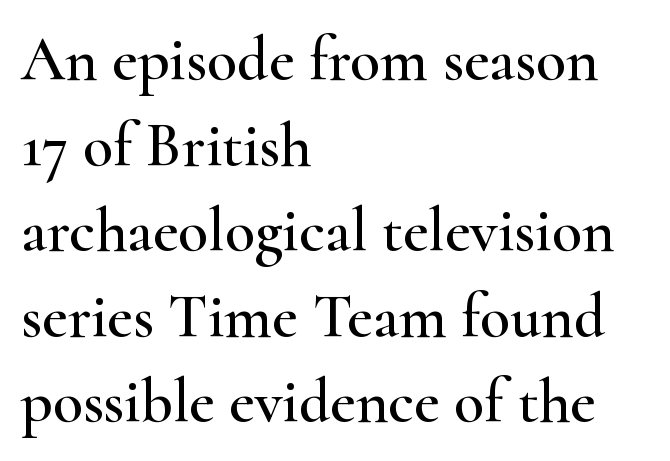
The image shows 62 px wide serif type, upright; set left-aligned, normal line spacing (1.38x), normal letter spacing, not underlined; high stroke contrast and a small x-height.
